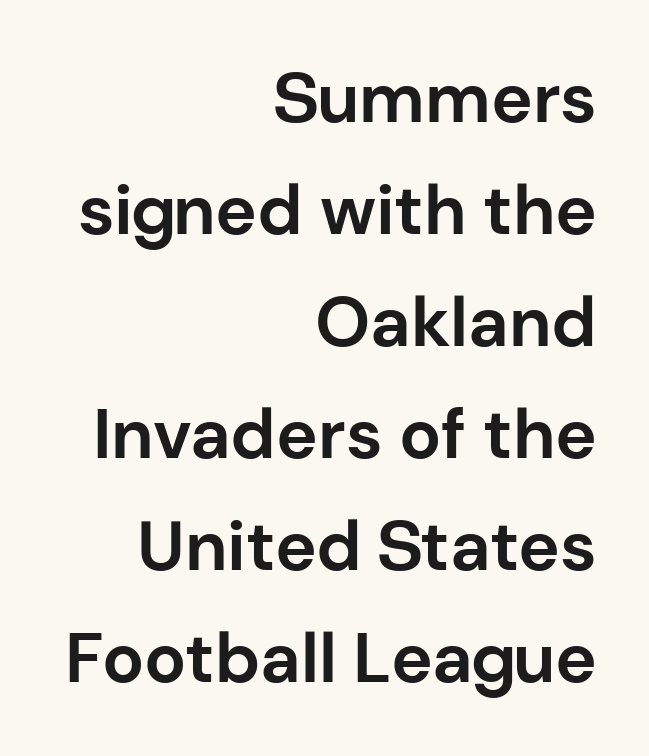
Style check: upright. Type style note: lacks serifs. You could not count columns in this text — the font is proportionally spaced. Quick note: underline off.
